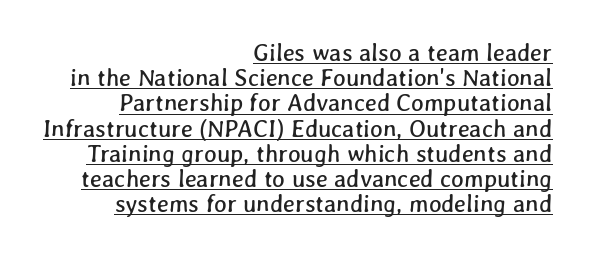
Q: Is the text underlined? A: Yes.
Q: How is the paragraph aligned? A: Right-aligned.
Q: Is the spacing between letters normal or unusually wide? A: Normal.
Q: Is the spacing between lines tight, normal or loose? A: Tight.
